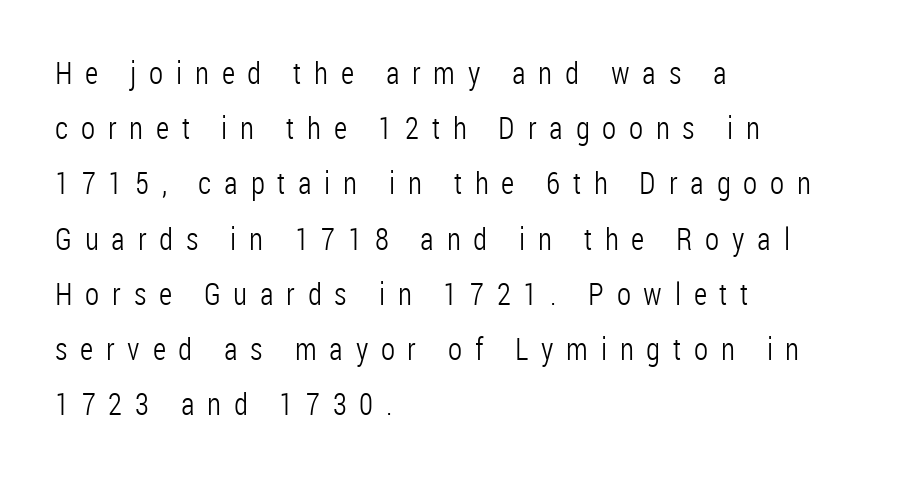
The image shows 31 px light, condensed sans-serif type, upright; set left-aligned, line spacing 1.78x, unusually wide letter spacing (+0.41 em), not underlined; low stroke contrast and a medium x-height.
